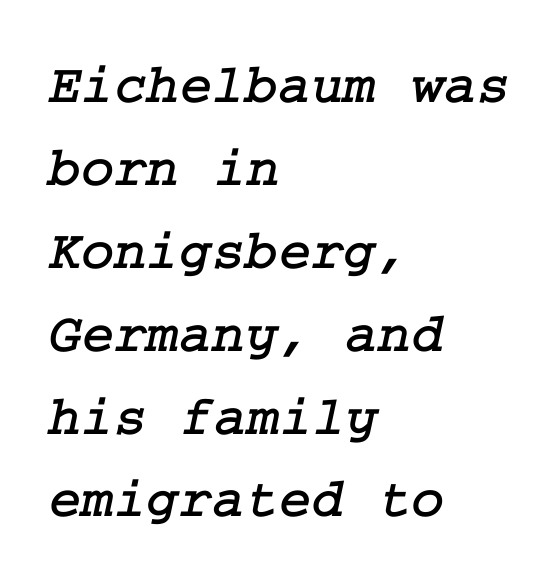
Q: Is the typeface a serif or a sans-serif typeface? A: Serif.
Q: Is the text underlined? A: No.
Q: How is the paragraph aligned? A: Left-aligned.
Q: Is the spacing between letters normal or unusually wide? A: Normal.
Q: Is the spacing between lines tight, normal or loose? A: Normal.
Q: Width (condensed, normal, or wide)? A: Normal.
Q: Stroke contrast? A: Low.
Q: x-height? A: Medium.
